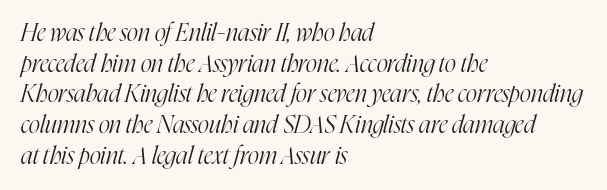
{"italic": "yes", "lean": "right", "slant_degrees": 16, "bold": "no", "underline": "no", "align": "left", "line_spacing": "normal", "line_spacing_ratio": 1.28, "letter_spacing": "normal", "letter_spacing_em": 0.0, "glyph_px": 24}
